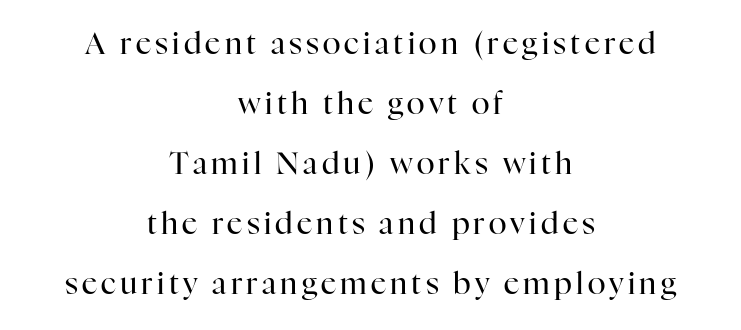
Q: Is the text bold? A: No.
Q: Is the text italic (slanted)? A: No, it is upright.
Q: Is the typeface a serif or a sans-serif typeface? A: Serif.
Q: Is the text underlined? A: No.
Q: How is the paragraph aligned? A: Centered.
Q: Is the spacing between lines tight, normal or loose? A: Loose.
Q: Width (condensed, normal, or wide)? A: Normal.
Q: Stroke contrast? A: High.
Q: x-height? A: Medium.
Q: Monospaced? A: No.
